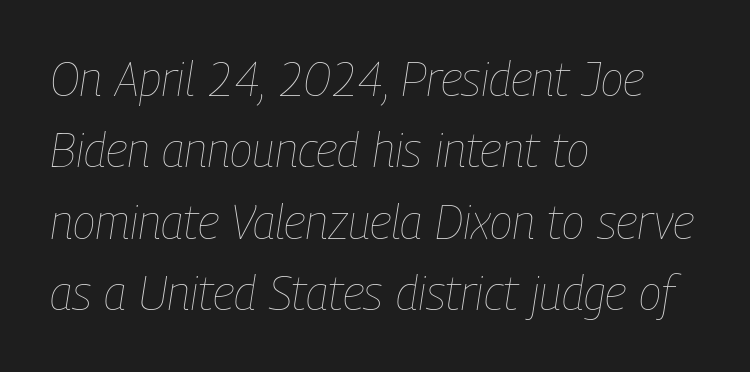
The image shows 47 px thin, condensed type, italic (leaning right); set left-aligned, normal line spacing (1.52x), normal letter spacing, not underlined; low stroke contrast and a medium x-height.
